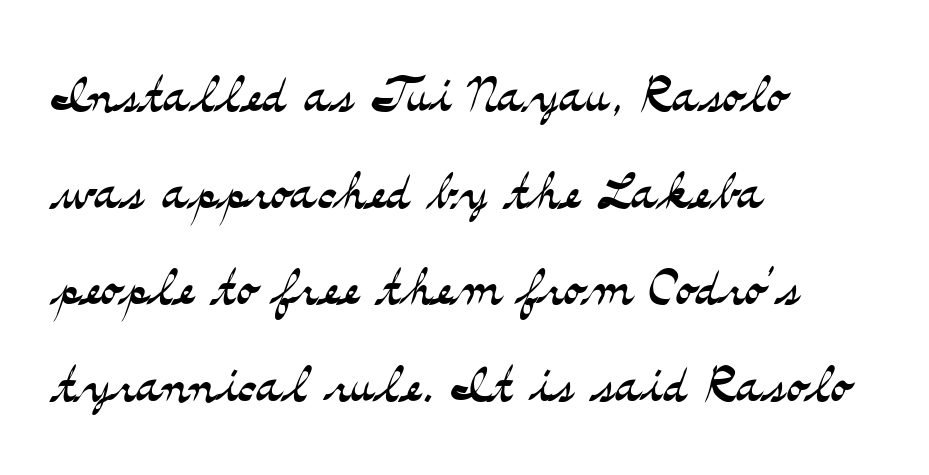
{"serif": "yes", "bold": "no", "weight": "light", "width": "wide", "stroke_contrast": "medium", "x_height": "small", "monospaced": "no", "underline": "no", "align": "left", "line_spacing": "normal", "line_spacing_ratio": 1.38, "letter_spacing": "normal", "letter_spacing_em": 0.0, "glyph_px": 70}
